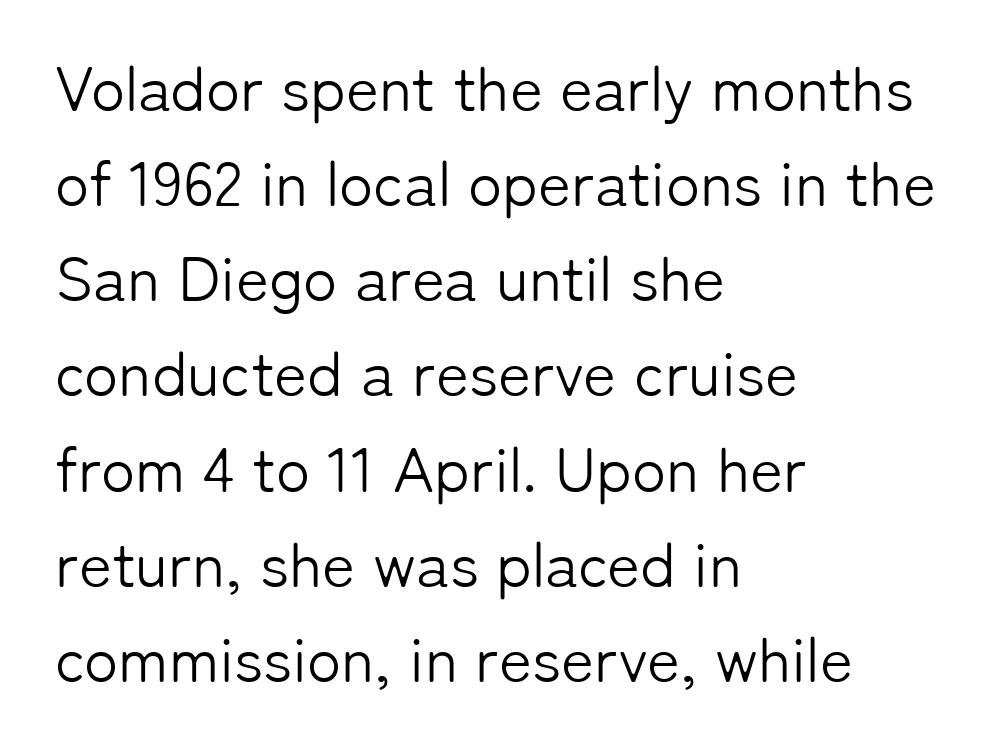
The image shows 63 px light sans-serif type, upright; set left-aligned, normal line spacing (1.51x), normal letter spacing, not underlined; low stroke contrast and a medium x-height.
